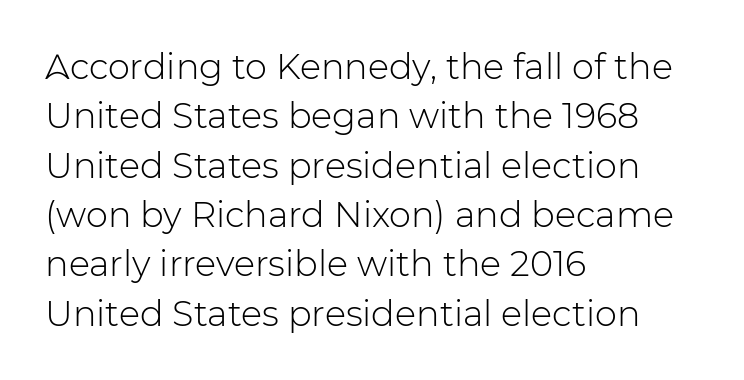
Q: Is the text bold? A: No.
Q: Is the text italic (slanted)? A: No, it is upright.
Q: Is the typeface a serif or a sans-serif typeface? A: Sans-serif.
Q: Is the text underlined? A: No.
Q: How is the paragraph aligned? A: Left-aligned.
Q: Is the spacing between letters normal or unusually wide? A: Normal.
Q: Is the spacing between lines tight, normal or loose? A: Normal.
Q: Width (condensed, normal, or wide)? A: Normal.
Q: Stroke contrast? A: Low.
Q: x-height? A: Medium.
Q: Monospaced? A: No.
